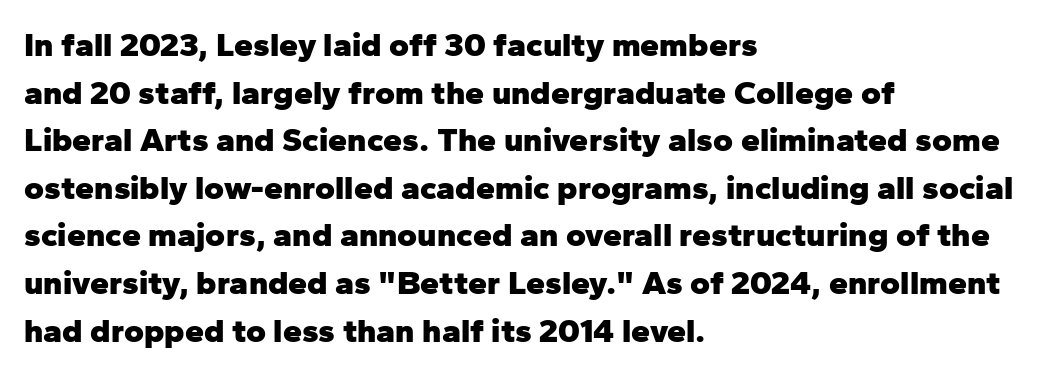
The image shows 34 px heavy sans-serif type, upright; set left-aligned, normal line spacing (1.4x), normal letter spacing, not underlined; low stroke contrast and a medium x-height.
